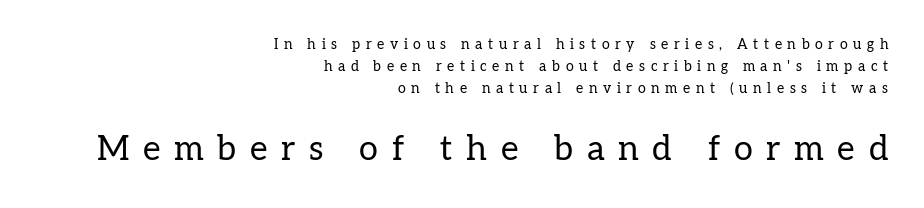
{"serif": "yes", "italic": "no", "bold": "no", "weight": "regular", "width": "normal", "stroke_contrast": "low", "x_height": "medium", "monospaced": "no", "underline": "no", "align": "right", "line_spacing": "normal", "line_spacing_ratio": 1.57, "letter_spacing": "wide", "letter_spacing_em": 0.4, "larger_block": "second", "size_ratio": 2.43, "glyph_px": 34}
